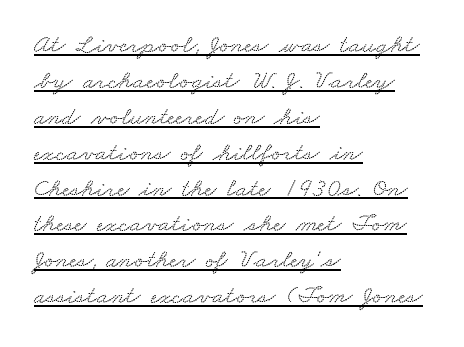
Q: Is the text underlined? A: Yes.
Q: How is the paragraph aligned? A: Left-aligned.
Q: Is the spacing between letters normal or unusually wide? A: Normal.
Q: Is the spacing between lines tight, normal or loose? A: Normal.
